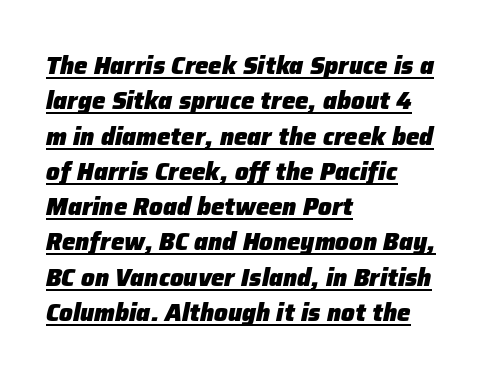
{"italic": "yes", "lean": "right", "slant_degrees": 12, "bold": "yes", "underline": "yes", "align": "left", "line_spacing": "normal", "line_spacing_ratio": 1.47, "letter_spacing": "normal", "letter_spacing_em": 0.0, "glyph_px": 24}
